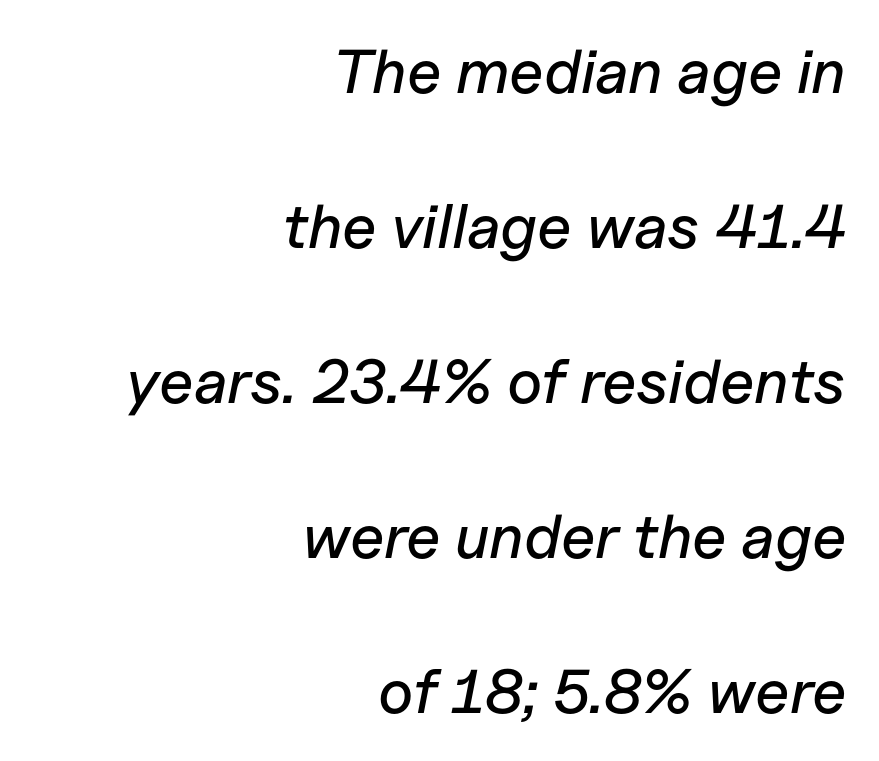
The lines are spread far apart with generous leading. When letters slant like this, we call the style italic. Underline: absent. Is this a fixed-width face? No — the glyphs have proportional, varying widths. Look at the tracking — it's just the regular setting, nothing added. This sample is right-justified, so line beginnings fall wherever the words allow.
